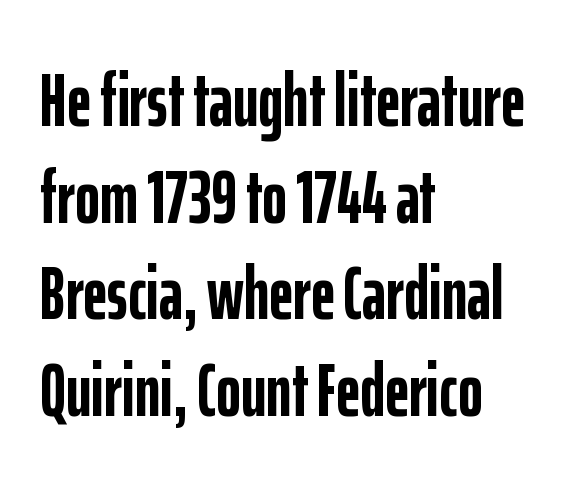
The image shows 75 px semibold, condensed sans-serif type, upright; set left-aligned, normal line spacing (1.29x), normal letter spacing, not underlined; low stroke contrast and a medium x-height.
